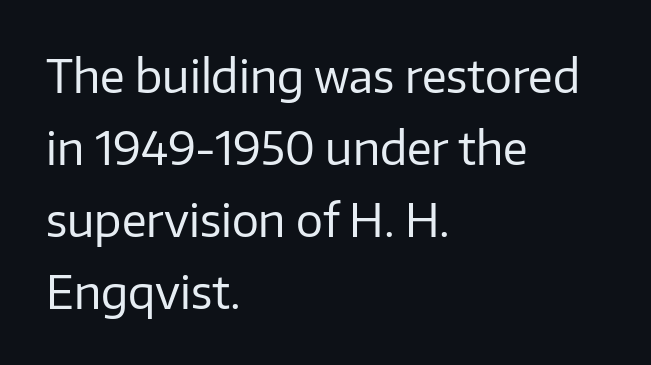
{"serif": "no", "italic": "no", "bold": "no", "weight": "regular", "width": "normal", "stroke_contrast": "low", "x_height": "medium", "monospaced": "no", "underline": "no", "align": "left", "line_spacing": "normal", "line_spacing_ratio": 1.6, "letter_spacing": "normal", "letter_spacing_em": 0.0, "glyph_px": 45}
